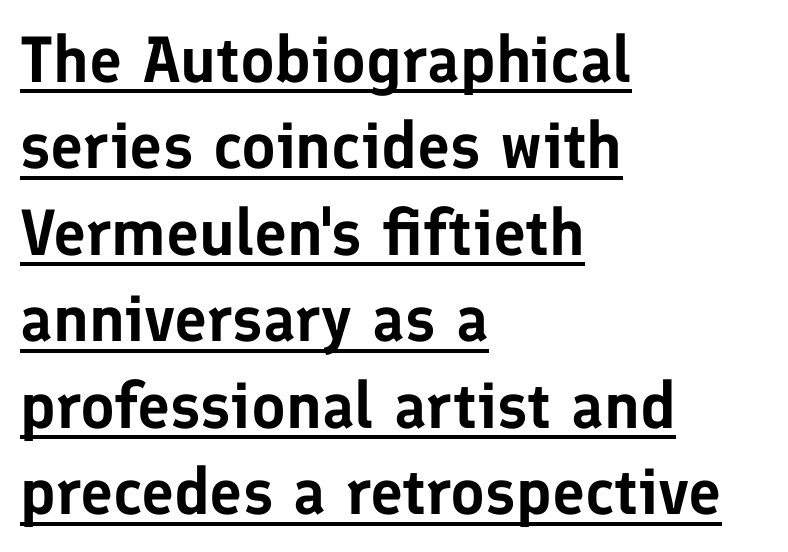
Q: Is the text italic (slanted)? A: No, it is upright.
Q: Is the typeface a serif or a sans-serif typeface? A: Sans-serif.
Q: Is the text underlined? A: Yes.
Q: How is the paragraph aligned? A: Left-aligned.
Q: Is the spacing between letters normal or unusually wide? A: Normal.
Q: Is the spacing between lines tight, normal or loose? A: Normal.
Q: Width (condensed, normal, or wide)? A: Normal.
Q: Stroke contrast? A: Low.
Q: x-height? A: Medium.
Q: Monospaced? A: No.
